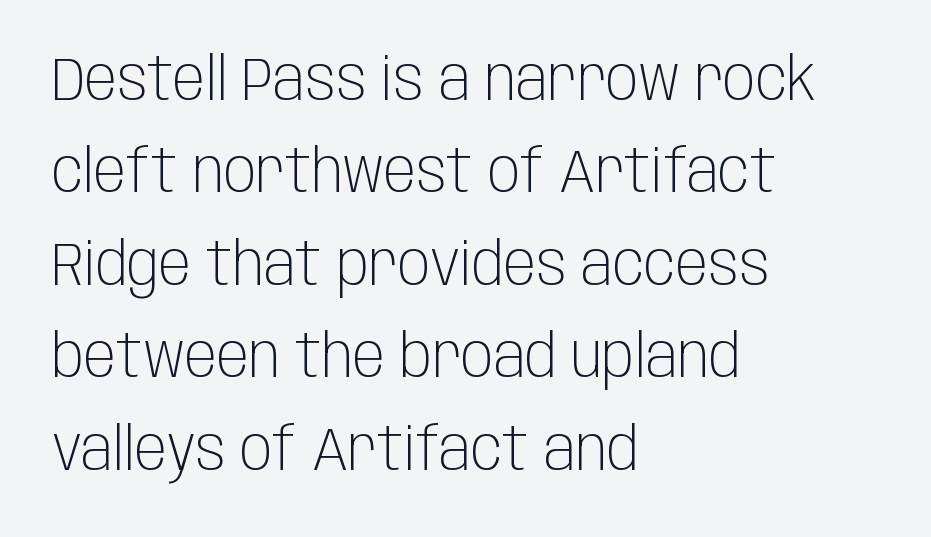
The image shows 60 px light, condensed sans-serif type, upright; set left-aligned, normal line spacing (1.54x), normal letter spacing, not underlined; low stroke contrast and a large x-height.
